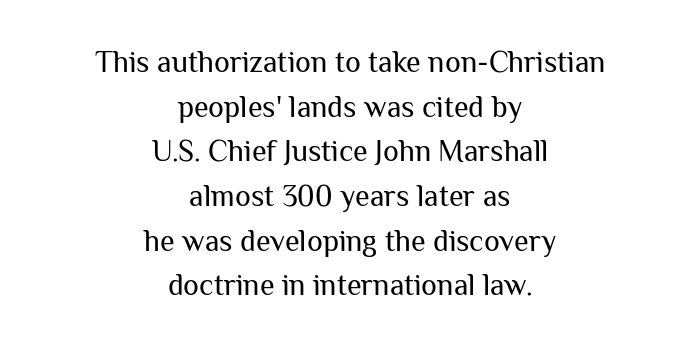
Q: Is the text bold? A: No.
Q: Is the text italic (slanted)? A: No, it is upright.
Q: Is the typeface a serif or a sans-serif typeface? A: Sans-serif.
Q: Is the text underlined? A: No.
Q: How is the paragraph aligned? A: Centered.
Q: Is the spacing between letters normal or unusually wide? A: Normal.
Q: Is the spacing between lines tight, normal or loose? A: Normal.
Q: Width (condensed, normal, or wide)? A: Normal.
Q: Stroke contrast? A: Medium.
Q: x-height? A: Medium.
Q: Monospaced? A: No.
